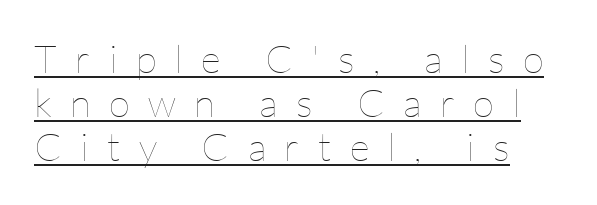
Q: Is the text bold? A: No.
Q: Is the text italic (slanted)? A: No, it is upright.
Q: Is the text underlined? A: Yes.
Q: How is the paragraph aligned? A: Left-aligned.
Q: Is the spacing between letters normal or unusually wide? A: Unusually wide.
Q: Is the spacing between lines tight, normal or loose? A: Tight.
Q: Width (condensed, normal, or wide)? A: Normal.
Q: Stroke contrast? A: Low.
Q: x-height? A: Medium.
Q: Monospaced? A: No.
